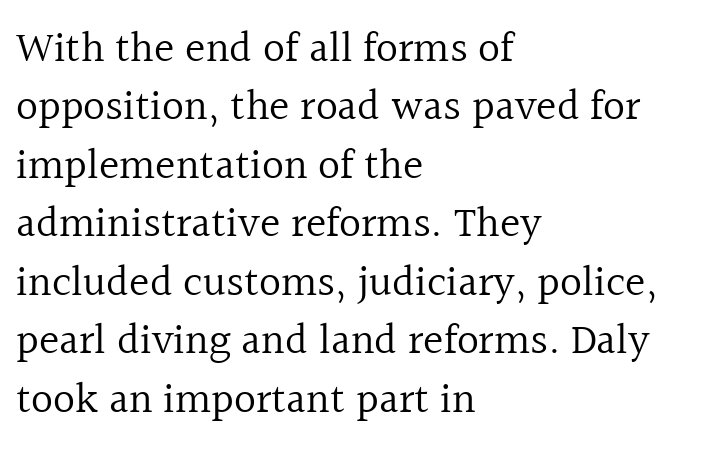
The image shows 43 px regular-weight serif type, upright; set left-aligned, normal line spacing (1.36x), normal letter spacing, not underlined; a medium x-height.
